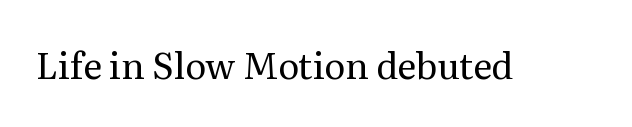
{"serif": "yes", "italic": "no", "bold": "no", "weight": "regular", "width": "normal", "stroke_contrast": "medium", "x_height": "medium", "monospaced": "no", "underline": "no", "letter_spacing": "normal", "letter_spacing_em": 0.0, "glyph_px": 36}
